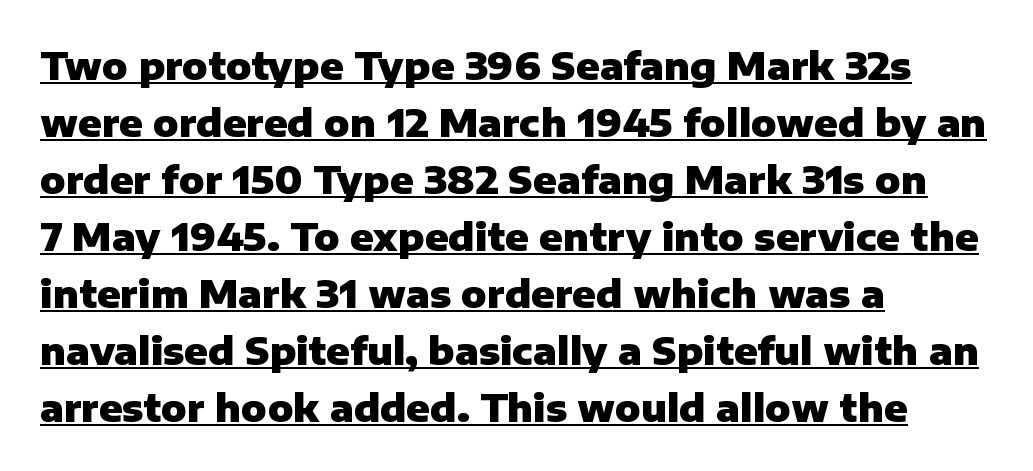
Nothing sits at the stroke ends, so this counts as sans-serif. The letters stand straight up with perfectly vertical stems. This is underlined copy, the kind a proofreader might mark for attention. Students, note that the glyphs here touch the page at normal intervals. If you drew a ruler down the left edge, every line would touch it. Emphasis by weight is at full strength: bold.
